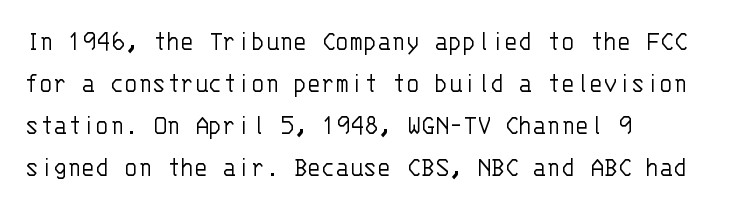
The image shows 29 px light sans-serif type, upright, monospaced; set left-aligned, normal line spacing (1.45x), normal letter spacing, not underlined; low stroke contrast and a large x-height.
